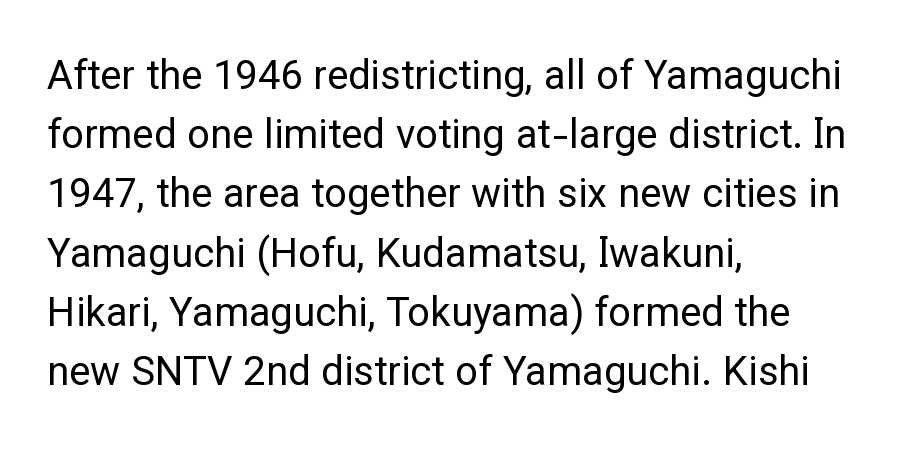
Q: Is the text bold? A: No.
Q: Is the text italic (slanted)? A: No, it is upright.
Q: Is the typeface a serif or a sans-serif typeface? A: Sans-serif.
Q: Is the text underlined? A: No.
Q: How is the paragraph aligned? A: Left-aligned.
Q: Is the spacing between letters normal or unusually wide? A: Normal.
Q: Is the spacing between lines tight, normal or loose? A: Normal.
Q: Width (condensed, normal, or wide)? A: Normal.
Q: Stroke contrast? A: Low.
Q: x-height? A: Medium.
Q: Monospaced? A: No.
